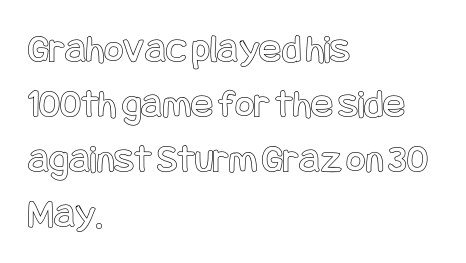
Q: Is the text italic (slanted)? A: No, it is upright.
Q: Is the text underlined? A: No.
Q: How is the paragraph aligned? A: Left-aligned.
Q: Is the spacing between letters normal or unusually wide? A: Normal.
Q: Is the spacing between lines tight, normal or loose? A: Normal.
Q: Width (condensed, normal, or wide)? A: Condensed.
Q: x-height? A: Large.
